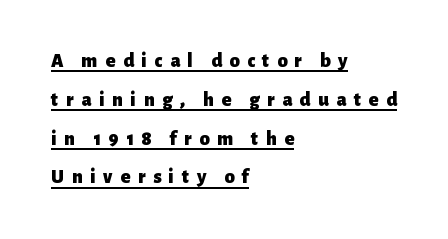
Q: Is the text bold? A: Yes.
Q: Is the text italic (slanted)? A: No, it is upright.
Q: Is the text underlined? A: Yes.
Q: How is the paragraph aligned? A: Left-aligned.
Q: Is the spacing between letters normal or unusually wide? A: Unusually wide.
Q: Is the spacing between lines tight, normal or loose? A: Loose.
